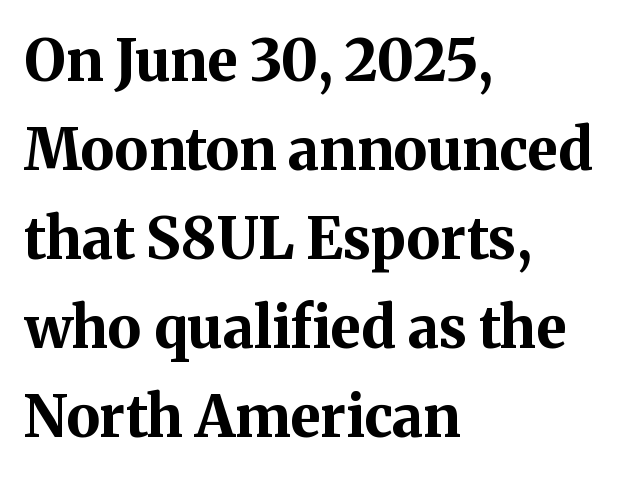
The image shows 57 px bold serif type, upright; set left-aligned, normal line spacing (1.56x), normal letter spacing, not underlined; medium stroke contrast and a medium x-height.
